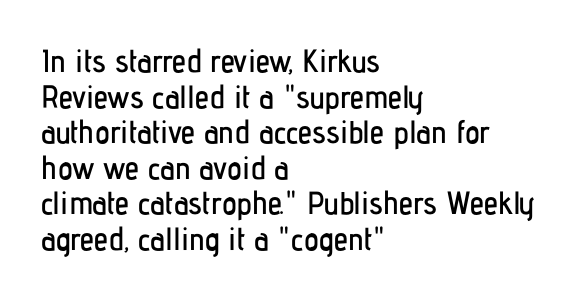
Q: Is the text italic (slanted)? A: No, it is upright.
Q: Is the typeface a serif or a sans-serif typeface? A: Sans-serif.
Q: Is the text underlined? A: No.
Q: How is the paragraph aligned? A: Left-aligned.
Q: Is the spacing between letters normal or unusually wide? A: Normal.
Q: Is the spacing between lines tight, normal or loose? A: Tight.
Q: Width (condensed, normal, or wide)? A: Condensed.
Q: Stroke contrast? A: Low.
Q: x-height? A: Medium.
Q: Monospaced? A: No.
